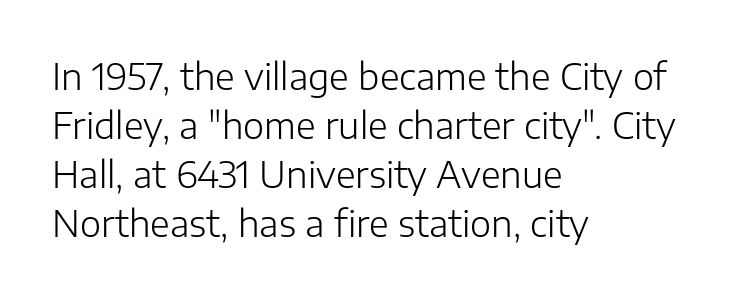
The image shows 36 px light sans-serif type, upright; set left-aligned, normal line spacing (1.36x), normal letter spacing, not underlined; low stroke contrast and a medium x-height.
